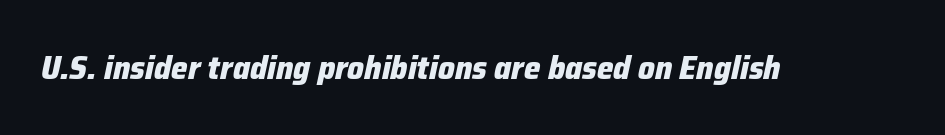
Does extra space separate the letters? No, they use regular spacing. The words here are not underlined. This sample uses an oblique cut, with every glyph tilted off the vertical. A typesetter would call this proportional, since set widths differ per character. The characters look thick and weighty, a clear bold.
